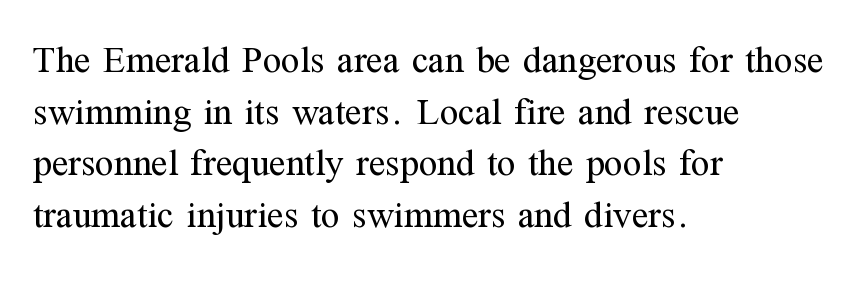
Notice how descenders clear the ascenders below comfortably — that's standard leading. A serif font was chosen for this passage. Here the designer chose a conventional face with non-uniform glyph widths. Nobody drew a line under any word here. Compared with typical body copy, the letter spacing here is the same.
